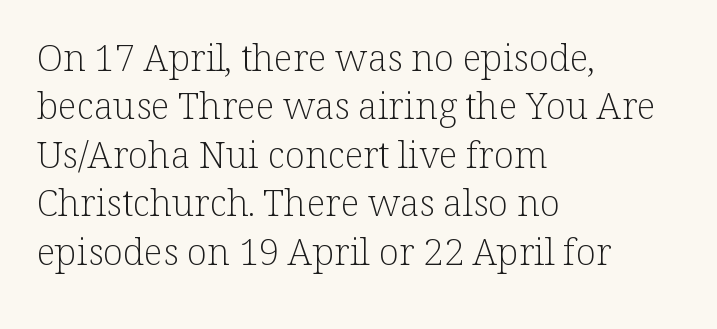
Q: Is the text bold? A: No.
Q: Is the text italic (slanted)? A: No, it is upright.
Q: Is the typeface a serif or a sans-serif typeface? A: Serif.
Q: Is the text underlined? A: No.
Q: How is the paragraph aligned? A: Left-aligned.
Q: Is the spacing between letters normal or unusually wide? A: Normal.
Q: Is the spacing between lines tight, normal or loose? A: Normal.
Q: Width (condensed, normal, or wide)? A: Normal.
Q: Stroke contrast? A: Low.
Q: x-height? A: Medium.
Q: Monospaced? A: No.
